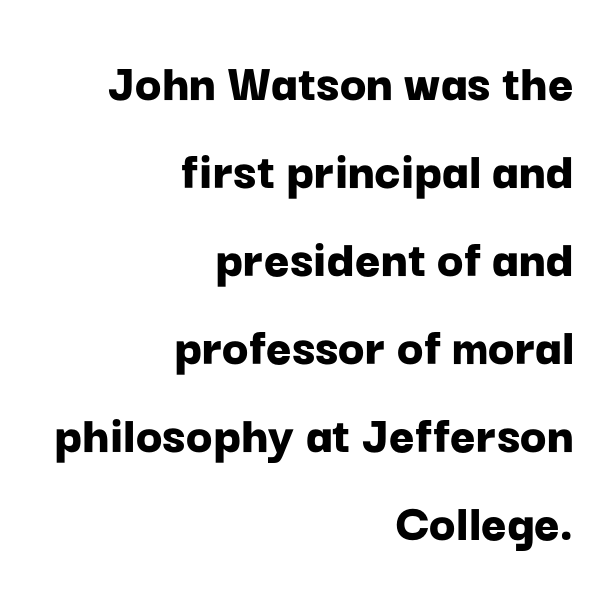
The image shows 55 px bold sans-serif type, upright; set right-aligned, normal line spacing (1.6x), normal letter spacing, not underlined; low stroke contrast and a medium x-height.
